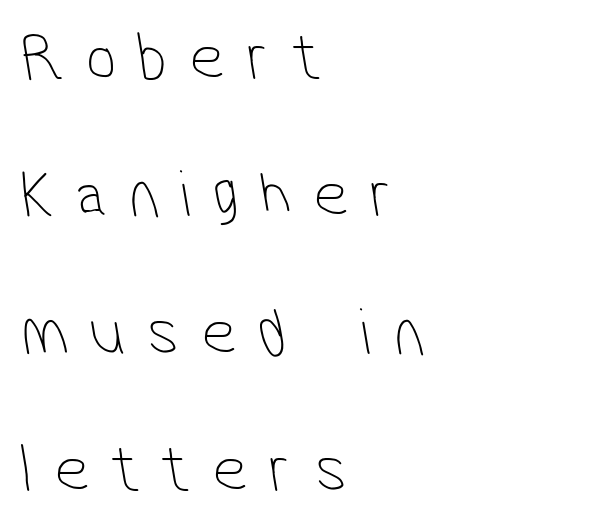
The passage is arranged the way most books set body copy — flush left. Compared with typical paragraphs, the rows here are farther apart. Here the glyphs are tracked loosely, breaking word shapes into spaced letters. The face used here is a sans, in the tradition of grotesques and geometrics.
